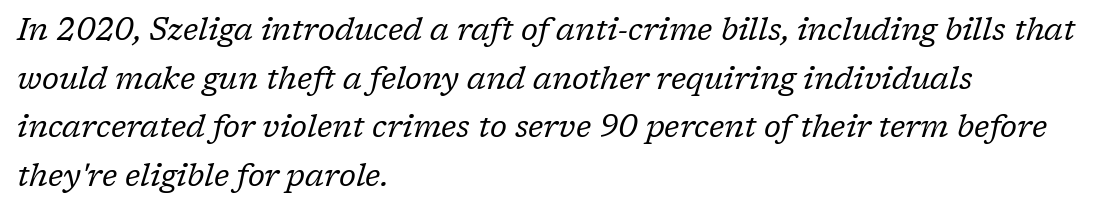
Does the lettering tilt? It does — this is italic. The lines are quadded left. The face used here is proportionally spaced, like ordinary book or web type. The area under the type is left untouched. This sample keeps an unexceptional amount of space between lines.
